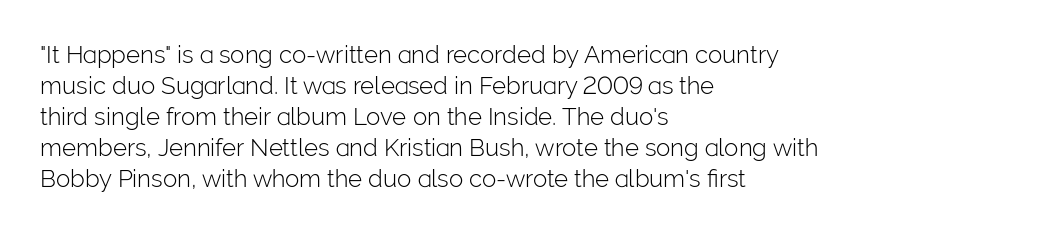
The image shows 24 px text type, upright; set left-aligned, normal line spacing (1.29x), normal letter spacing, not underlined.
